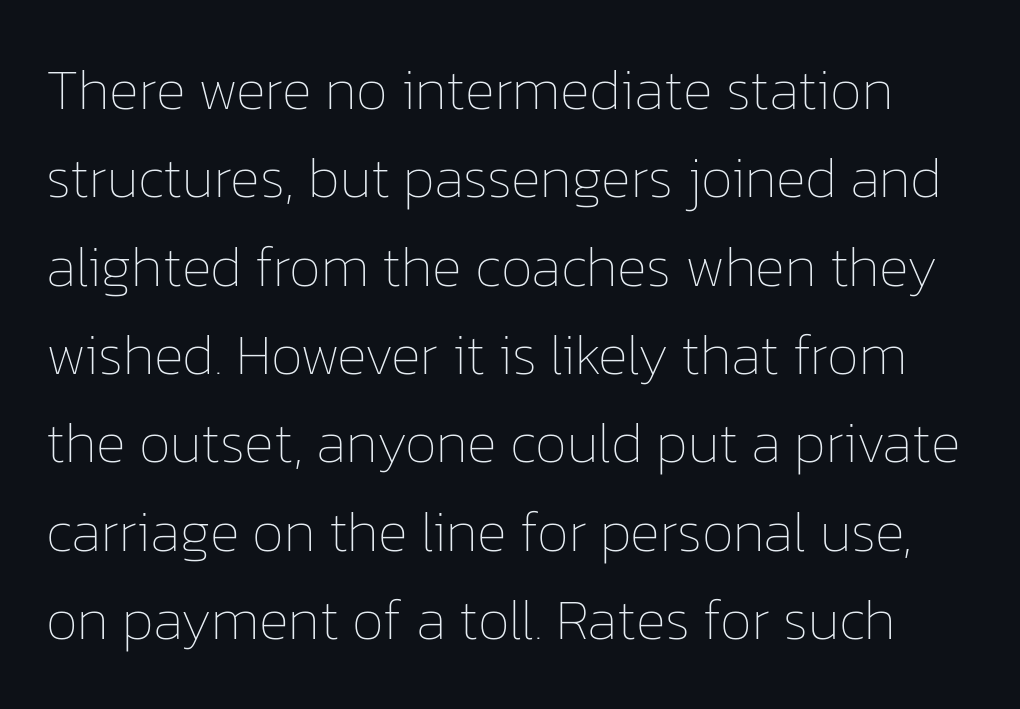
The image shows 57 px thin type, upright; set normal line spacing (1.55x), normal letter spacing, not underlined; low stroke contrast and a medium x-height.
